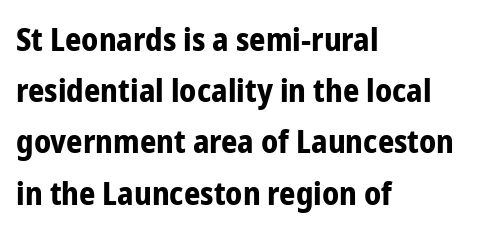
The face used here is a sans, in the tradition of grotesques and geometrics. Line starts are locked; line ends wander. The tracking reads as untouched default to a designer's eye. Plenty of ink on the page — the face is bold. You could not count columns in this text — the font is proportionally spaced.
